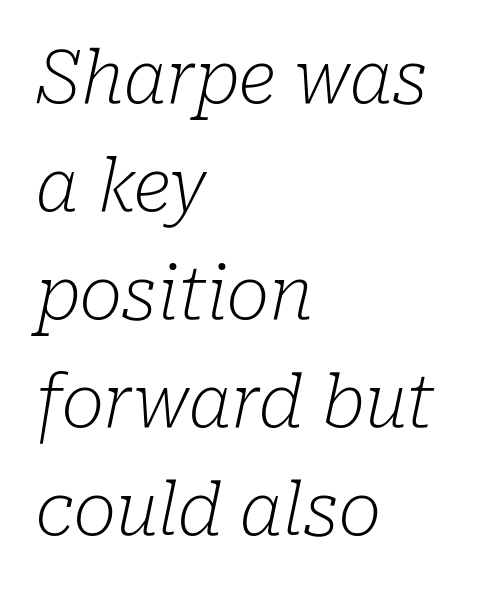
The image shows 72 px light serif type, italic (leaning right); set left-aligned, normal line spacing (1.5x), normal letter spacing, not underlined; low stroke contrast and a medium x-height.
